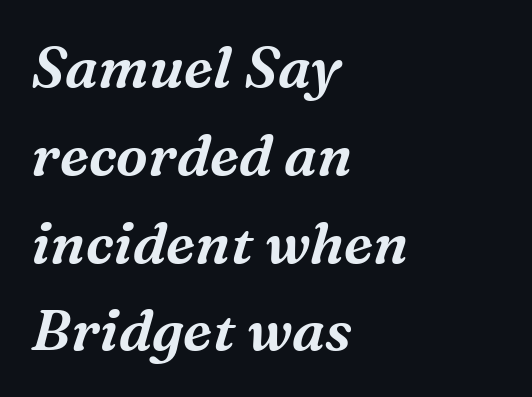
The image shows 57 px serif type, italic (leaning right); set left-aligned, normal line spacing (1.54x), normal letter spacing, not underlined; medium stroke contrast and a medium x-height.
